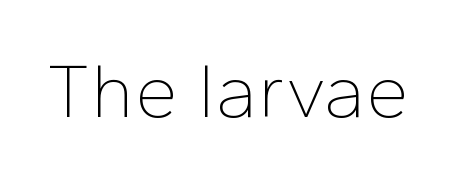
Check where the strokes stop: nothing finishes them off — pure sans. Spacing verdict: proportional, widths tailored to each character. Think standard paragraph weight, or any step lighter than that. Check the space under the baseline: it is left empty. Tracking value appears to be zero — textbook default spacing.
